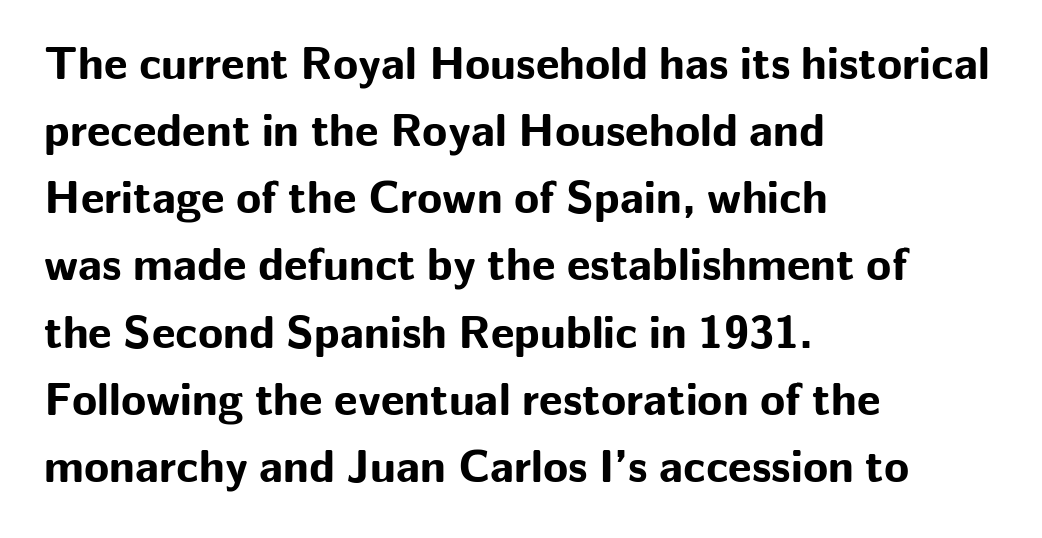
The image shows 46 px bold sans-serif type, upright; set left-aligned, normal line spacing (1.46x), normal letter spacing, not underlined; low stroke contrast and a medium x-height.
